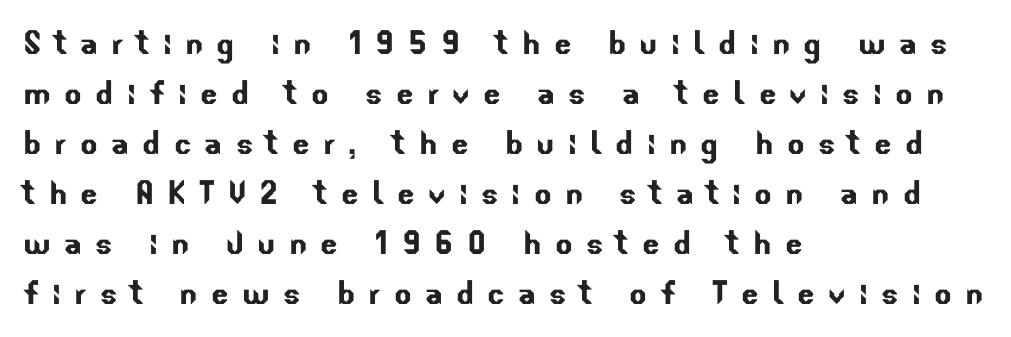
Descenders hang freely into open space. Looks like regular typesetting: each glyph gets only the width it needs. The letters carry no serifs — their stems end cleanly without finishing strokes. Characters follow at a spacing far wider than the type designer built in. If you drew a ruler down the left edge, every line would touch it.
